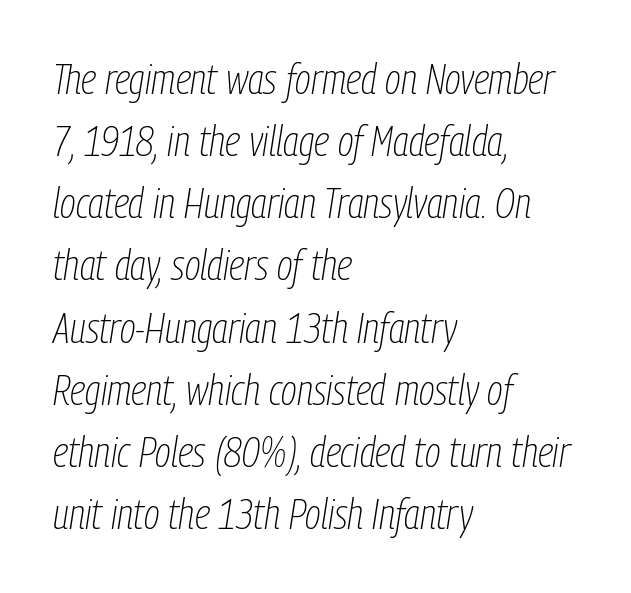
Varying glyph widths throughout — classic text-font behaviour. Standard letterfit; no display-style spreading of the glyphs. The letters are slanted; this is an italic face. The foot of each line stays bare and open. The setting favours the left margin, as ordinary paragraphs usually do. This is not heavy type; no bold has been used.
